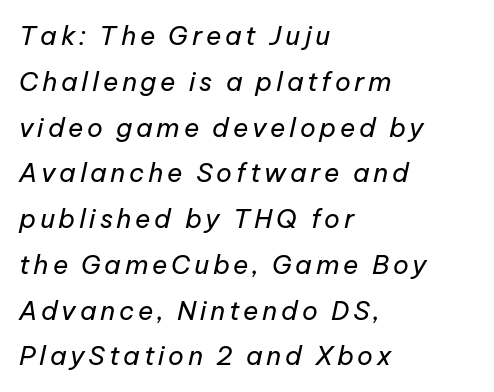
Q: Is the text bold? A: No.
Q: Is the text italic (slanted)? A: Yes, it leans right by about 12 degrees.
Q: Is the text underlined? A: No.
Q: How is the paragraph aligned? A: Left-aligned.
